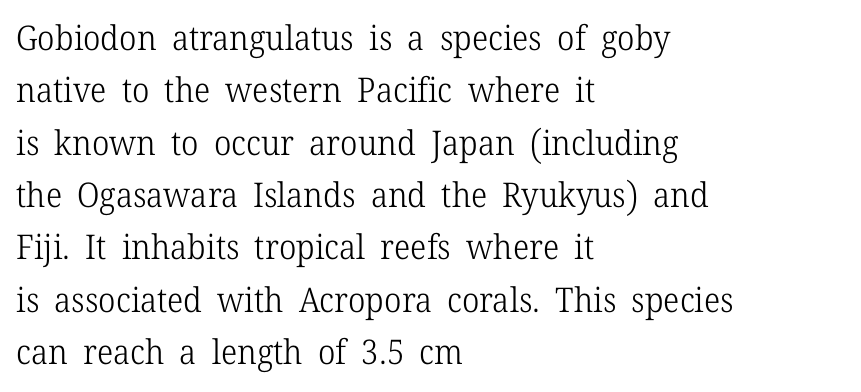
The image shows 34 px light serif type, upright; set left-aligned, normal line spacing (1.54x), normal letter spacing, not underlined; low stroke contrast and a medium x-height.
